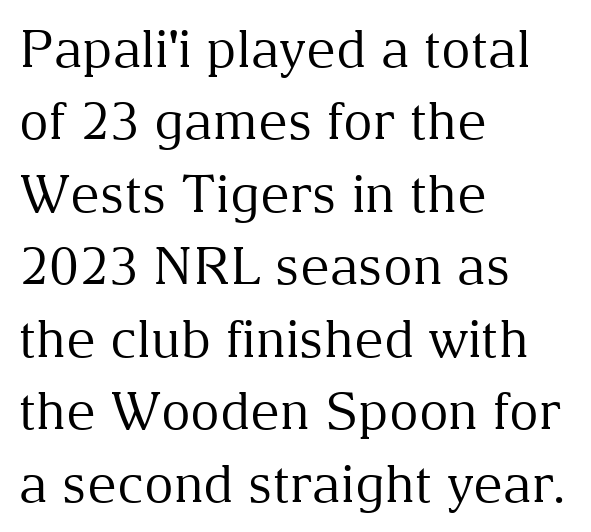
The image shows 51 px regular-weight serif type, upright; set left-aligned, normal line spacing (1.42x), normal letter spacing, not underlined; medium stroke contrast and a medium x-height.
